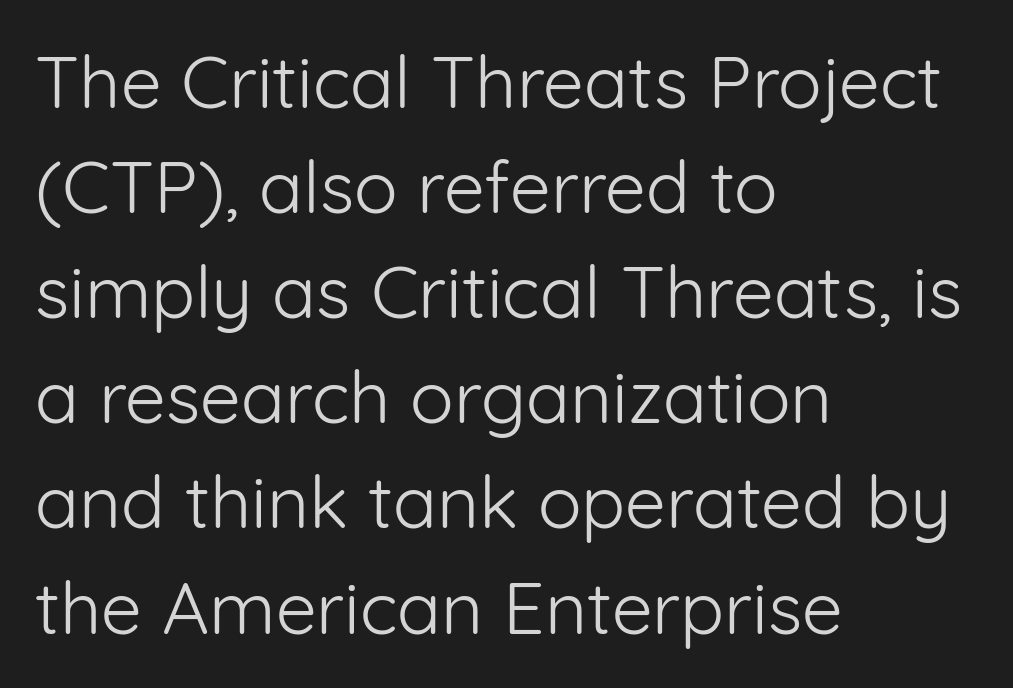
Each letter keeps its own natural width here, so spacing adapts to shape. You can tell it's not italic because the verticals are truly vertical. Summary of weight: not heavy and not bold. Interline gaps are of average width in this sample. Anything drawn beneath the words? Only blank space. Type style note: lacks serifs.
